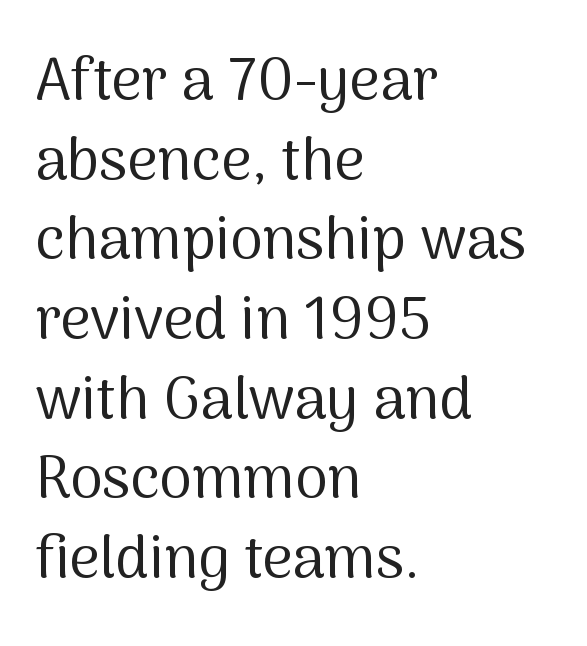
The image shows 59 px regular-weight sans-serif type, upright; set left-aligned, normal line spacing (1.35x), normal letter spacing, not underlined; medium stroke contrast and a medium x-height.
